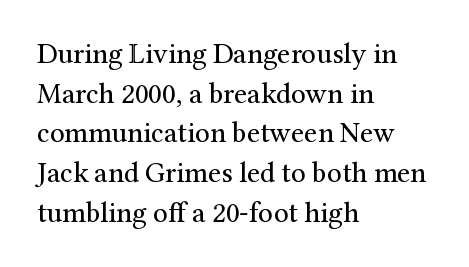
{"serif": "yes", "italic": "no", "bold": "no", "weight": "regular", "width": "normal", "stroke_contrast": "medium", "x_height": "medium", "monospaced": "no", "underline": "no", "align": "left", "line_spacing": "normal", "line_spacing_ratio": 1.37, "letter_spacing": "normal", "letter_spacing_em": 0.0, "glyph_px": 29}
